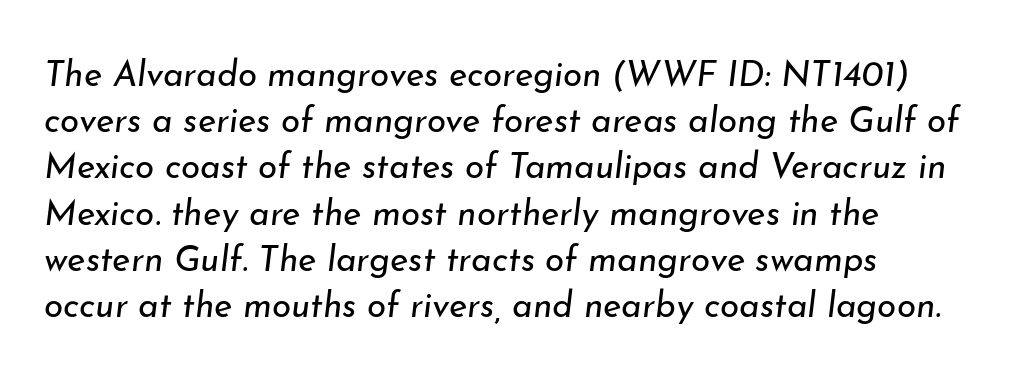
Between one letter and the next there's only the usual sliver of space. Here the designer chose a conventional face with non-uniform glyph widths. Each new line begins a customary step beneath the previous one. A typesetter would mark this as italic.
